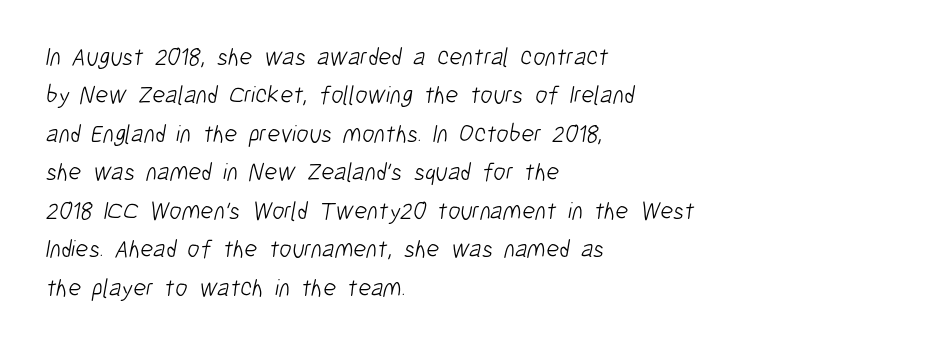
The space beneath each line is pristine and unruled. Layout note: lines flush left. This is not heavy type; no bold has been used. Reading down the column, the eye jumps a familiar distance to each next line.
